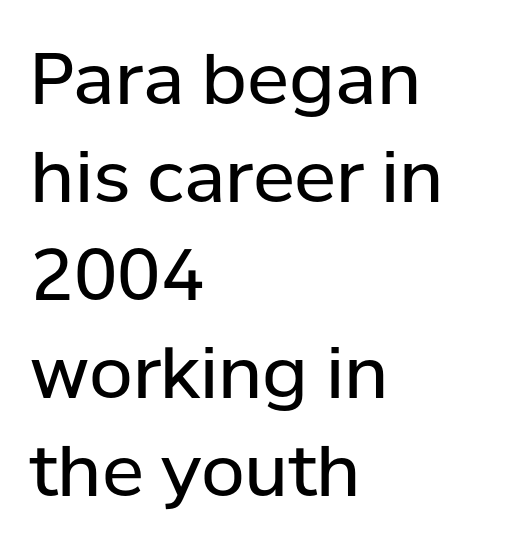
{"serif": "no", "italic": "no", "bold": "no", "weight": "regular", "width": "normal", "stroke_contrast": "low", "x_height": "medium", "monospaced": "no", "underline": "no", "align": "left", "line_spacing": "normal", "line_spacing_ratio": 1.38, "letter_spacing": "normal", "letter_spacing_em": 0.0, "glyph_px": 71}
